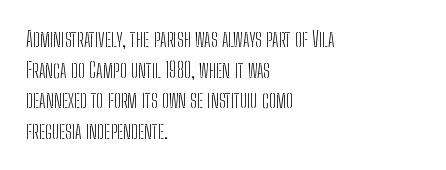
The image shows 21 px text type, upright; set left-aligned, normal line spacing (1.46x), normal letter spacing, not underlined.
